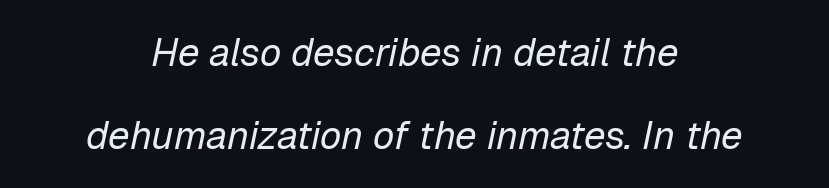
The image shows 39 px regular-weight type, italic (leaning right); set centered, loose line spacing (2.13x), normal letter spacing, not underlined; low stroke contrast and a medium x-height.
